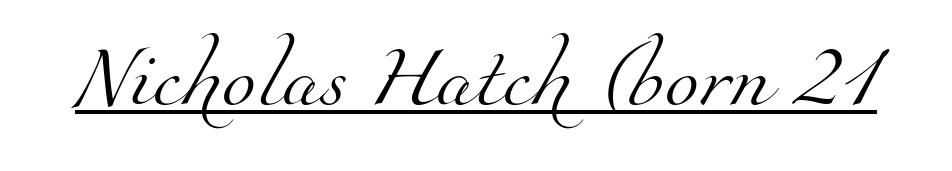
You can see a thin bar hugging the bottom of the glyphs. This sample has the flowing, uneven cadence of proportional lettering. Stroke mass is kept to a normal reading level or below. In terms of letterspacing, this is plain default setting. Are there feet on the stems? There are — it's a serif.
